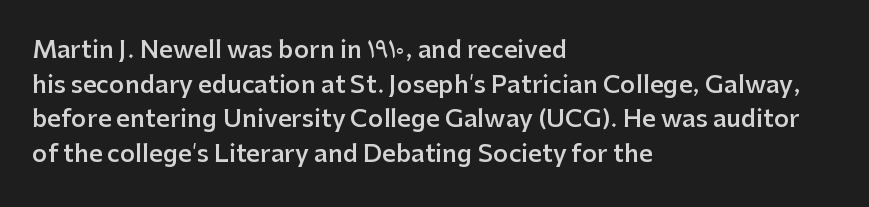
Inter-character spacing is left at the font's built-in metrics. Is there any slant? The stems are plumb. Reading down the block, your eye returns to a fixed left position each line. A semibold gives these letters moderate extra thickness, short of bold.
